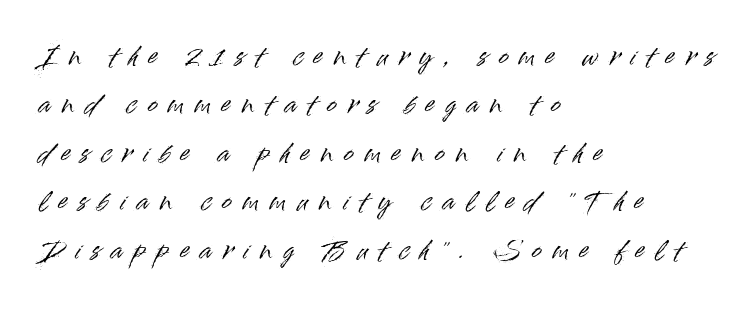
Typeset ragged right — the left edge is the straight one. The gaps between neighbouring characters are conspicuously large. Summary of vertical rhythm: relaxed, with wide interline spacing. Quick note: underline off.
